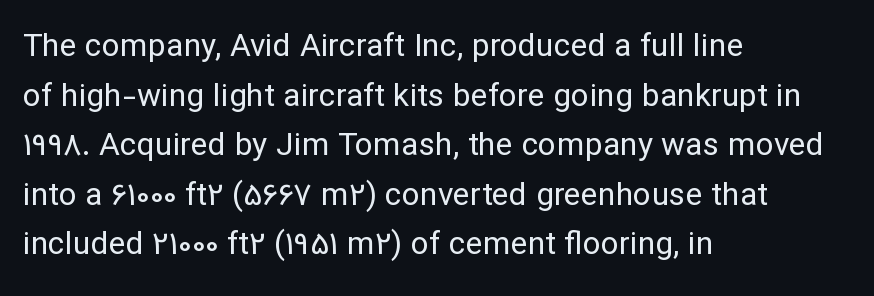
{"serif": "no", "italic": "no", "bold": "no", "weight": "regular", "width": "normal", "stroke_contrast": "low", "x_height": "medium", "monospaced": "no", "underline": "no", "align": "left", "line_spacing": "normal", "line_spacing_ratio": 1.55, "letter_spacing": "normal", "letter_spacing_em": 0.0, "glyph_px": 32}
